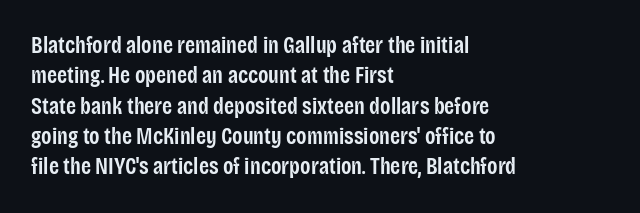
The space between consecutive lines is moderate. Each glyph is drawn with semibold strokes, heavier than normal yet not fully bold. Casual observation: everything's shoved over to the left. Letters rest on an invisible, unmarked baseline. It's the straight-up-and-down kind of type. Standard letterfit; no display-style spreading of the glyphs.
